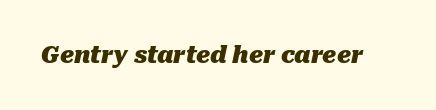
Q: Is the text bold? A: Yes.
Q: Is the text italic (slanted)? A: Yes, it leans right by about 10 degrees.
Q: Is the text underlined? A: No.
Q: Is the spacing between letters normal or unusually wide? A: Normal.
